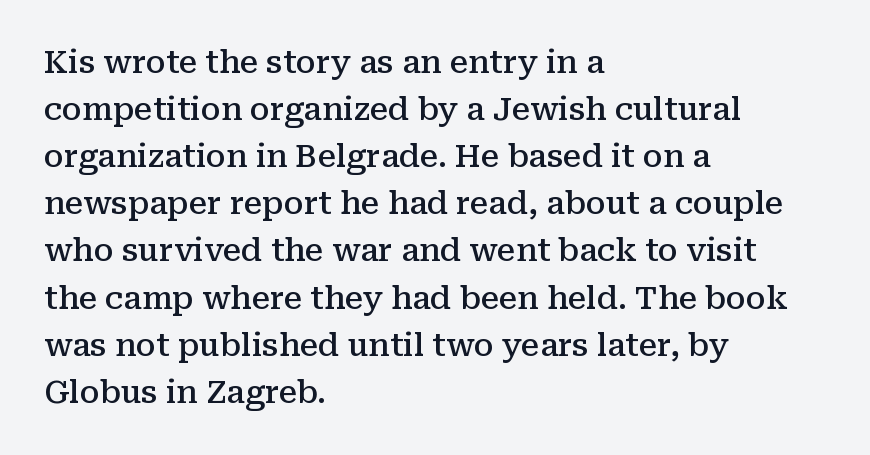
What stands out about the letter spacing? Nothing — it is the standard amount. Character widths vary here, with narrow letters taking less room than wide ones. Nope, not italic — everything's standing straight. Font category for this specimen: serif.
